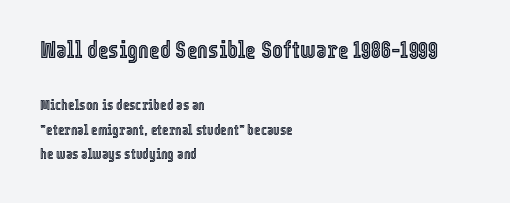
{"italic": "no", "underline": "no", "align": "left", "line_spacing_ratio": 1.76, "letter_spacing": "normal", "letter_spacing_em": 0.0, "larger_block": "first", "size_ratio": 1.64, "glyph_px": 23}
